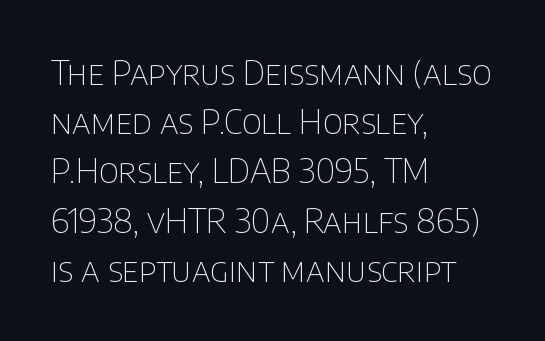
{"serif": "no", "italic": "no", "bold": "no", "weight": "thin", "width": "normal", "stroke_contrast": "low", "x_height": "large", "monospaced": "no", "underline": "no", "align": "left", "line_spacing": "normal", "line_spacing_ratio": 1.49, "letter_spacing": "normal", "letter_spacing_em": 0.0, "glyph_px": 33}
